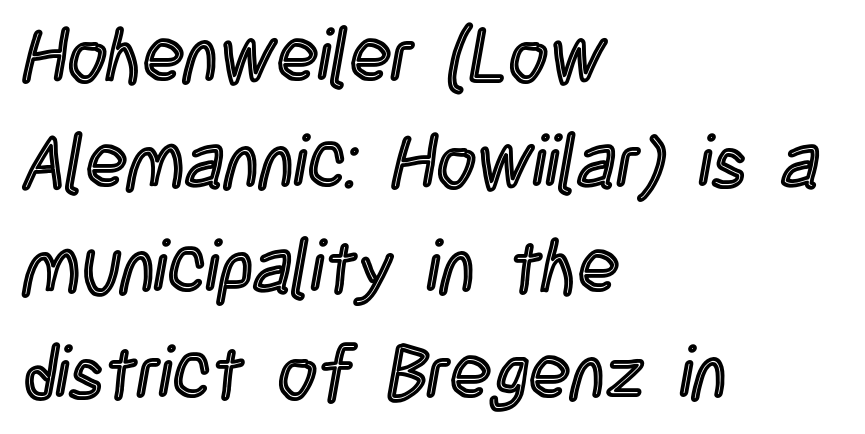
{"width": "condensed", "x_height": "large", "monospaced": "no", "underline": "no", "align": "left", "line_spacing": "normal", "line_spacing_ratio": 1.39, "letter_spacing": "normal", "letter_spacing_em": 0.0, "glyph_px": 76}
